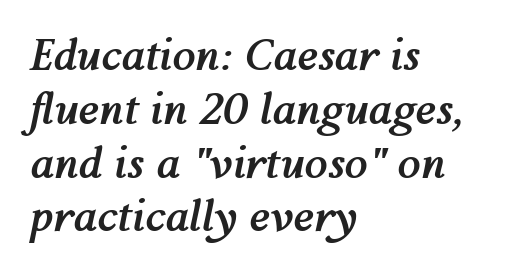
{"italic": "yes", "lean": "right", "slant_degrees": 12, "bold": "yes", "weight": "semibold", "width": "normal", "stroke_contrast": "medium", "x_height": "medium", "monospaced": "no", "underline": "no", "align": "left", "line_spacing": "normal", "line_spacing_ratio": 1.28, "letter_spacing": "normal", "letter_spacing_em": 0.0, "glyph_px": 42}
